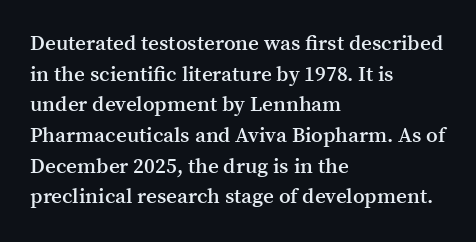
Look at the tracking — it's just the regular setting, nothing added. Normally led — the rows are evenly, conventionally spaced. The paragraph has a hard left edge and a soft right edge. Notice how the stems are strictly vertical — no italics here.
